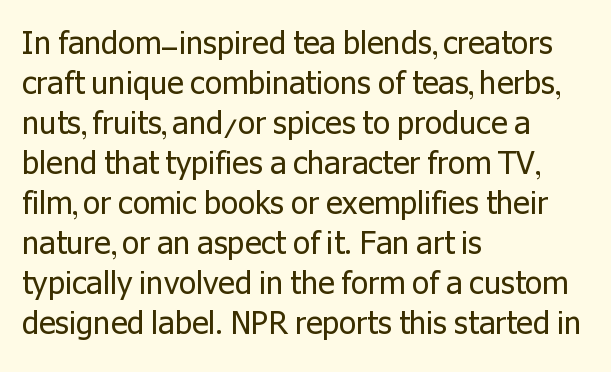
{"serif": "no", "italic": "no", "bold": "no", "weight": "regular", "width": "normal", "stroke_contrast": "low", "x_height": "medium", "monospaced": "no", "underline": "no", "align": "left", "line_spacing": "normal", "line_spacing_ratio": 1.29, "letter_spacing": "normal", "letter_spacing_em": 0.0, "glyph_px": 31}
